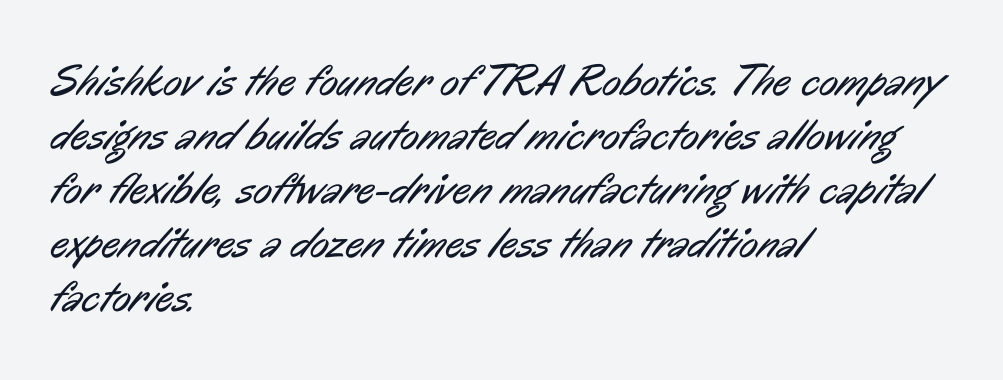
The image shows 44 px regular-weight, condensed sans-serif type; set left-aligned, line spacing 1.23x, normal letter spacing, not underlined; low stroke contrast and a medium x-height.
